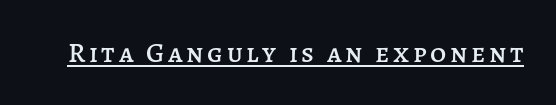
{"italic": "no", "width": "normal", "stroke_contrast": "low", "x_height": "large", "monospaced": "no", "underline": "yes", "glyph_px": 28}
